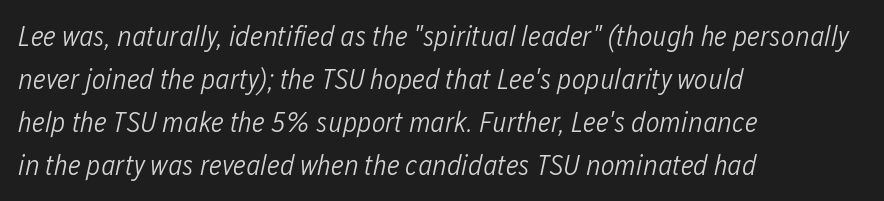
Q: Is the text bold? A: No.
Q: Is the text italic (slanted)? A: Yes, it leans right by about 12 degrees.
Q: Is the text underlined? A: No.
Q: How is the paragraph aligned? A: Left-aligned.
Q: Is the spacing between letters normal or unusually wide? A: Normal.
Q: Is the spacing between lines tight, normal or loose? A: Normal.
Q: Width (condensed, normal, or wide)? A: Condensed.
Q: Stroke contrast? A: Low.
Q: x-height? A: Medium.
Q: Monospaced? A: No.
